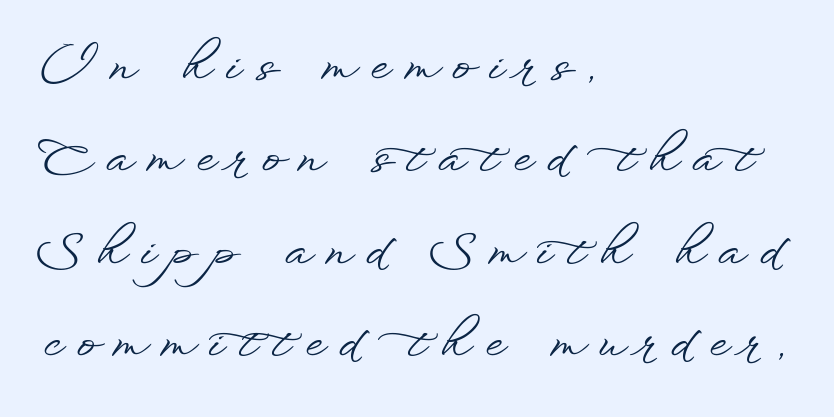
Here the designer chose a conventional face with non-uniform glyph widths. The words here are not underlined. Caption: multi-line text, flush left, ragged right. Each new line begins a long way beneath the previous one.
